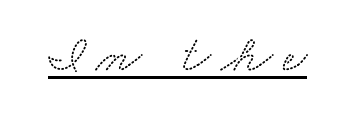
Q: Is the typeface a serif or a sans-serif typeface? A: Serif.
Q: Is the text underlined? A: Yes.
Q: Width (condensed, normal, or wide)? A: Wide.
Q: Stroke contrast? A: Low.
Q: x-height? A: Small.
Q: Monospaced? A: No.
